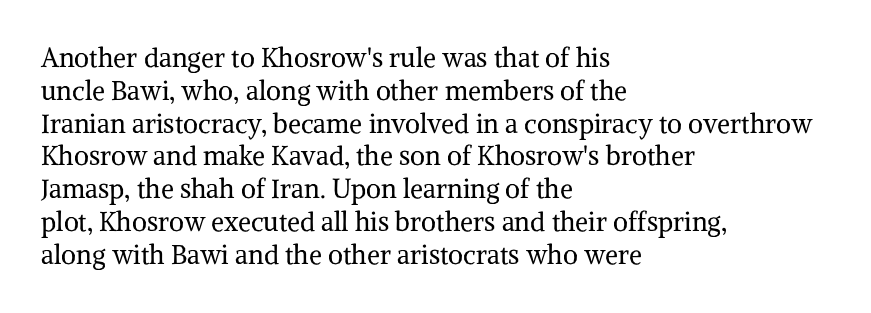
Check the space under the baseline: it is left empty. Posture: upright roman. Is the type heavy? It reads as light-to-regular instead. One-word summary of the alignment: left. The line-height multiplier appears to be the usual default.
